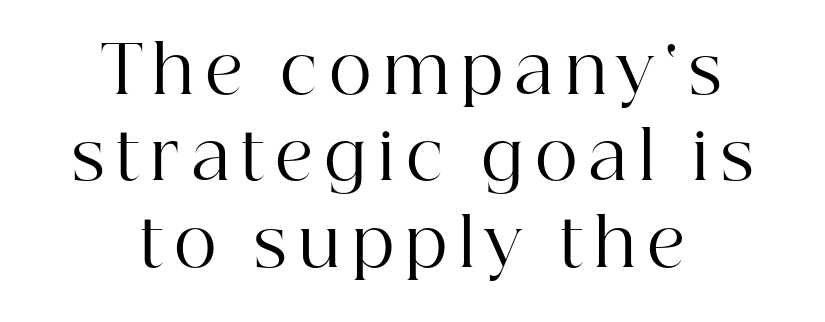
Q: Is the text bold? A: No.
Q: Is the text italic (slanted)? A: No, it is upright.
Q: Is the typeface a serif or a sans-serif typeface? A: Serif.
Q: Is the text underlined? A: No.
Q: How is the paragraph aligned? A: Centered.
Q: Is the spacing between lines tight, normal or loose? A: Normal.
Q: Width (condensed, normal, or wide)? A: Normal.
Q: Stroke contrast? A: High.
Q: x-height? A: Medium.
Q: Monospaced? A: No.
